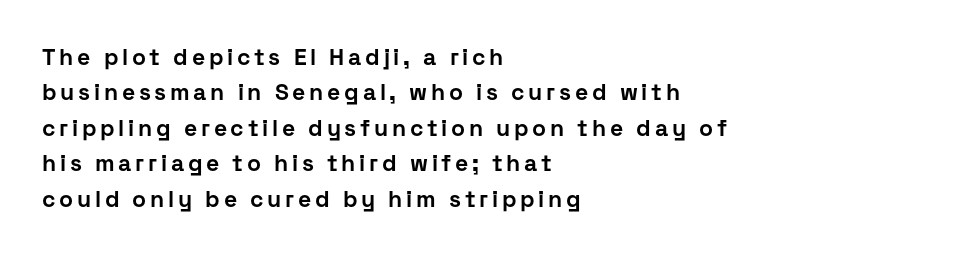
{"italic": "no", "bold": "yes", "underline": "no", "align": "left", "line_spacing": "normal", "line_spacing_ratio": 1.54, "glyph_px": 23}
